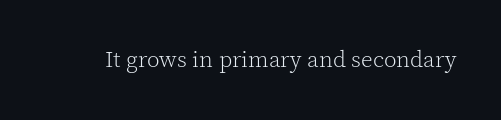
The image shows 23 px text type, upright; set normal letter spacing, not underlined.
